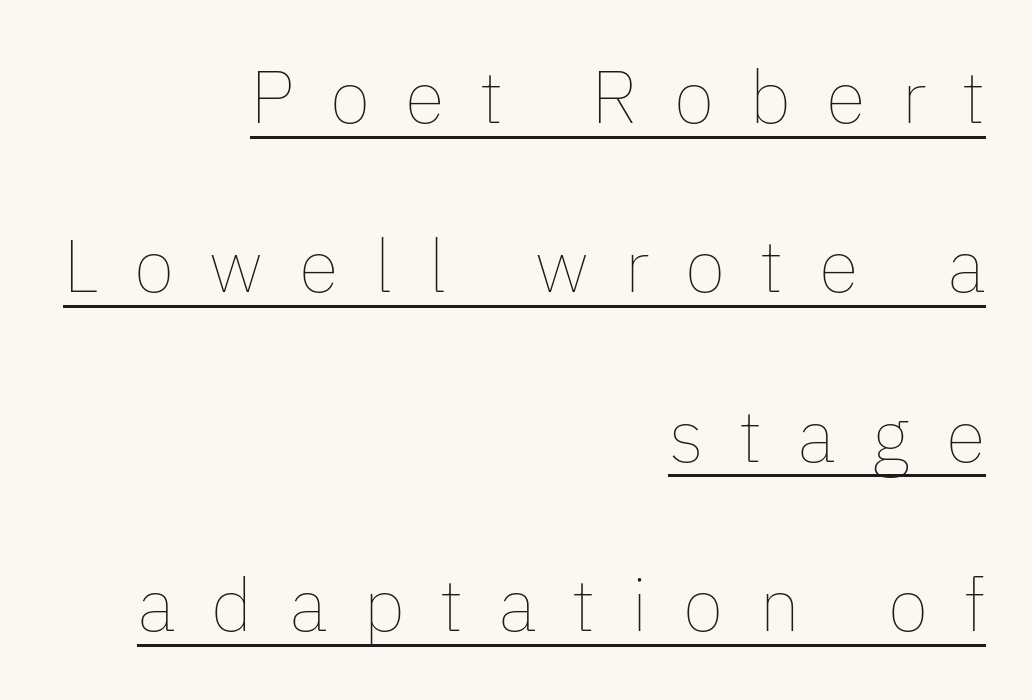
A baseline rule has been typeset under these characters. Stem width sits at or under what a default text font uses. Vertical strokes here are truly vertical. The ragged edge is on the left, which tells us the setting is flush right.
